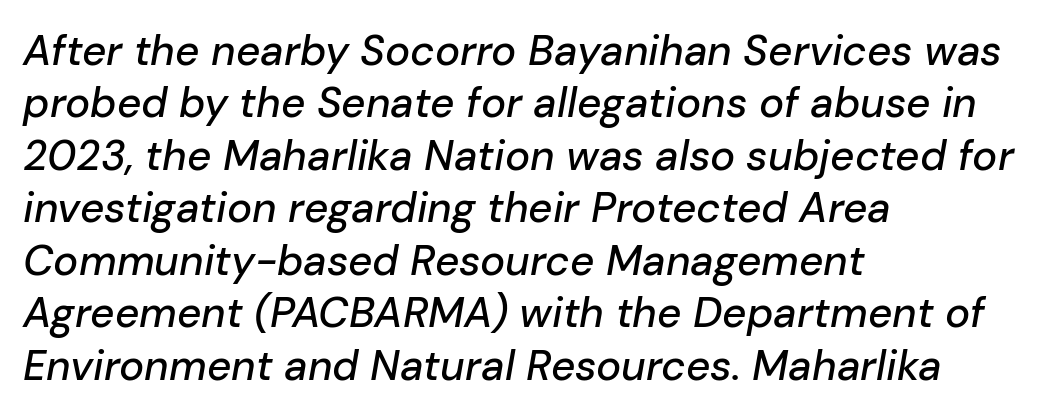
The image shows 42 px text type, italic (leaning right); set left-aligned, normal line spacing (1.25x), normal letter spacing, not underlined; low stroke contrast and a medium x-height.
